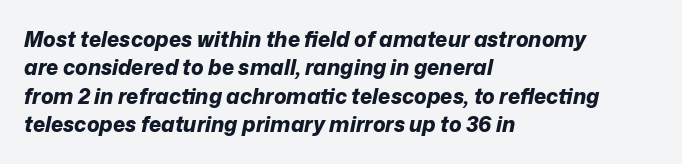
The image shows 21 px bold type, italic (leaning right); set left-aligned, normal line spacing (1.35x), normal letter spacing, not underlined.
